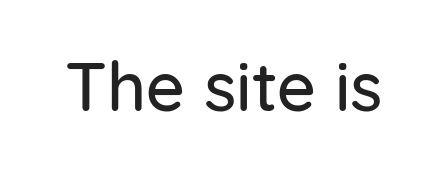
Q: Is the text italic (slanted)? A: No, it is upright.
Q: Is the typeface a serif or a sans-serif typeface? A: Sans-serif.
Q: Is the text underlined? A: No.
Q: Is the spacing between letters normal or unusually wide? A: Normal.
Q: Width (condensed, normal, or wide)? A: Normal.
Q: Stroke contrast? A: Low.
Q: x-height? A: Medium.
Q: Monospaced? A: No.
